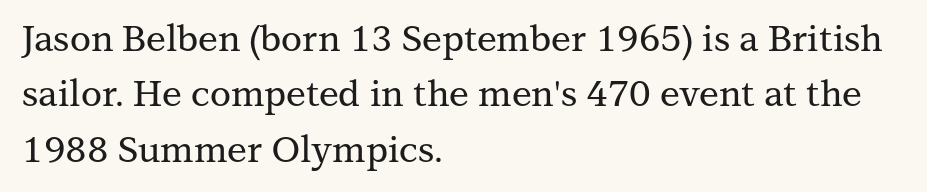
{"serif": "yes", "italic": "no", "width": "normal", "stroke_contrast": "medium", "x_height": "medium", "monospaced": "no", "underline": "no", "align": "left", "line_spacing": "normal", "line_spacing_ratio": 1.54, "letter_spacing": "normal", "letter_spacing_em": 0.0, "glyph_px": 36}
